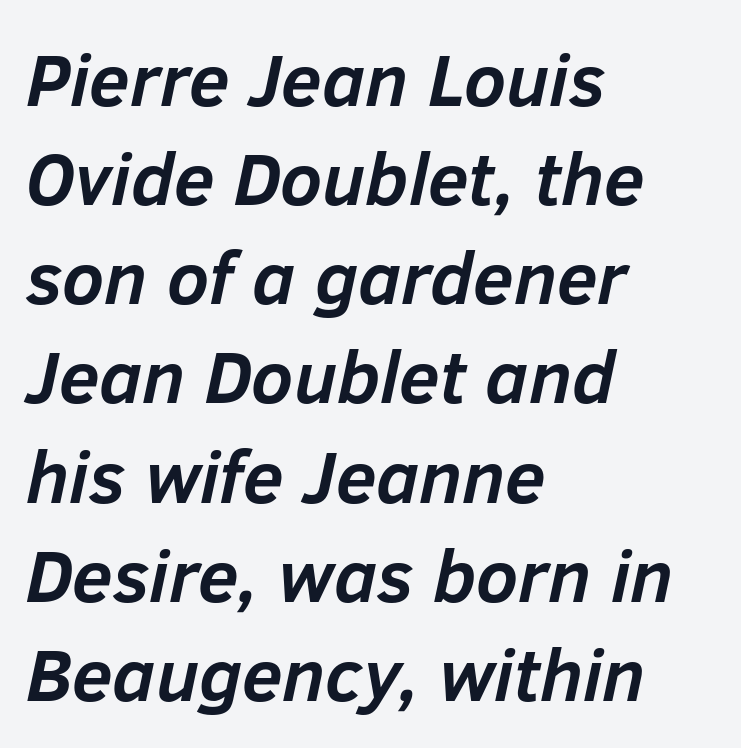
The tracking reads as untouched default to a designer's eye. Summary of vertical rhythm: regular, with standard interline spacing. The rendering uses natural spacing where letterforms have individual widths. Honestly, there is no underline to notice here at all. This sample uses an oblique cut, with every glyph tilted off the vertical. Heft: maximum for text — a bold.
